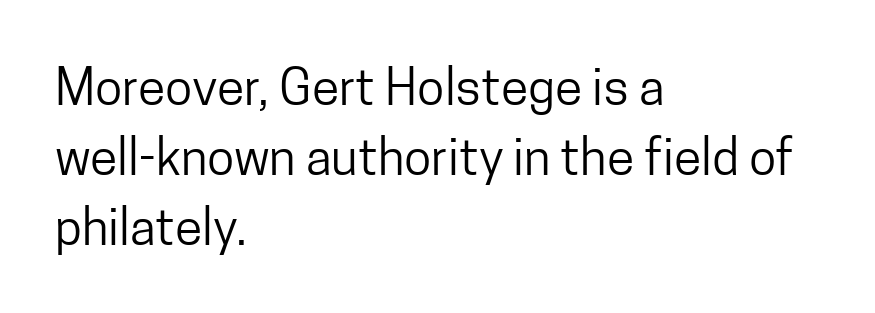
The image shows 50 px regular-weight, condensed sans-serif type, upright; set left-aligned, normal line spacing (1.4x), normal letter spacing, not underlined; low stroke contrast and a medium x-height.
